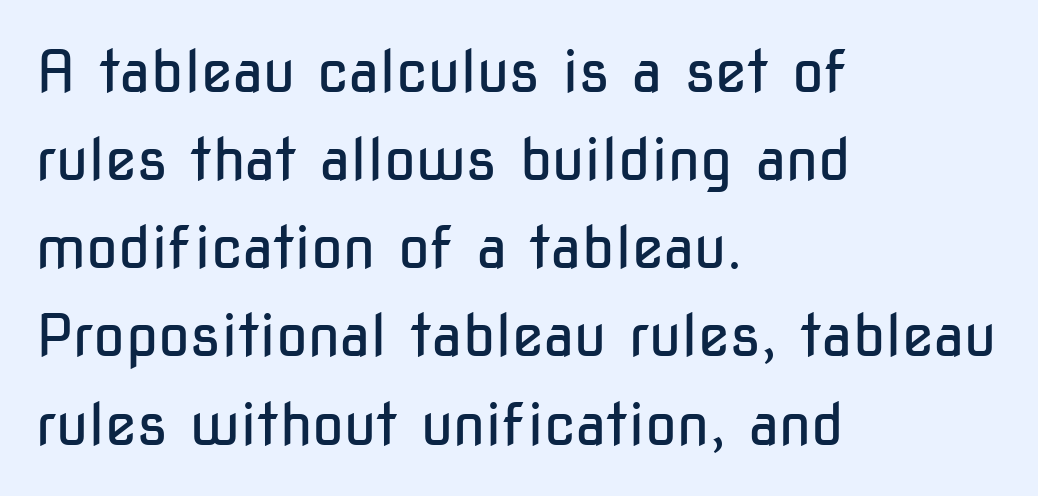
Q: Is the text bold? A: No.
Q: Is the text italic (slanted)? A: No, it is upright.
Q: Is the typeface a serif or a sans-serif typeface? A: Sans-serif.
Q: Is the text underlined? A: No.
Q: How is the paragraph aligned? A: Left-aligned.
Q: Is the spacing between letters normal or unusually wide? A: Normal.
Q: Is the spacing between lines tight, normal or loose? A: Normal.
Q: Width (condensed, normal, or wide)? A: Condensed.
Q: Stroke contrast? A: Low.
Q: x-height? A: Medium.
Q: Monospaced? A: No.
